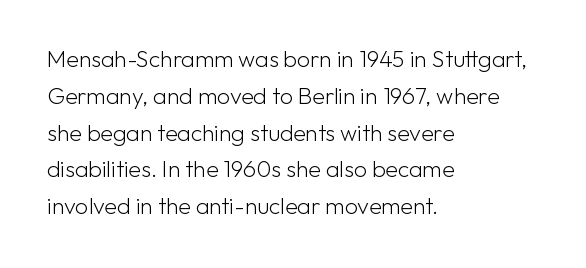
{"italic": "no", "bold": "no", "underline": "no", "align": "left", "line_spacing": "normal", "line_spacing_ratio": 1.6, "letter_spacing": "normal", "letter_spacing_em": 0.0, "glyph_px": 23}
